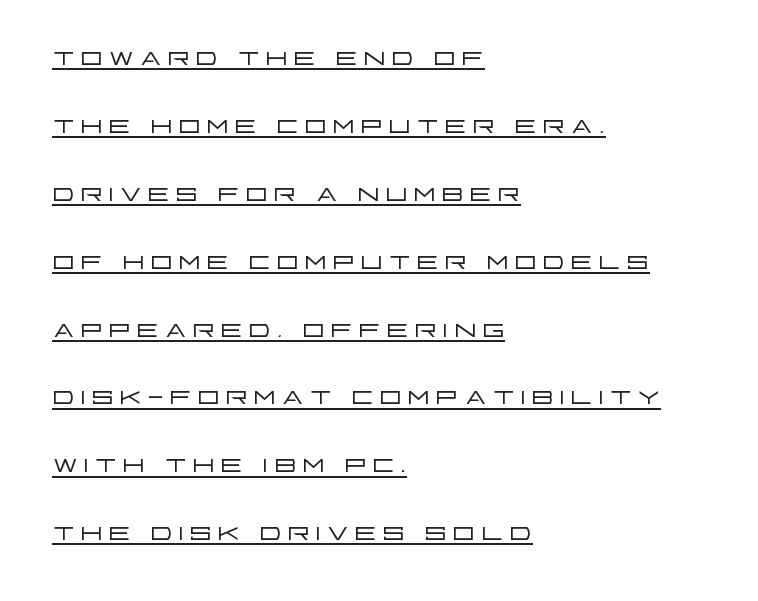
{"serif": "no", "italic": "no", "bold": "no", "weight": "light", "width": "wide", "stroke_contrast": "low", "x_height": "large", "monospaced": "no", "underline": "yes", "align": "left", "line_spacing": "loose", "line_spacing_ratio": 1.94, "glyph_px": 35}
